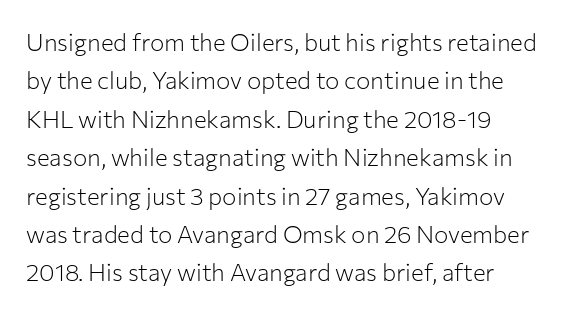
The image shows 24 px text type, upright; set left-aligned, normal line spacing (1.6x), normal letter spacing, not underlined.
